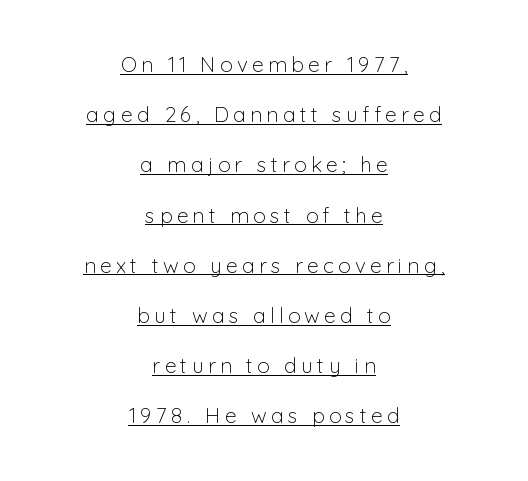
Q: Is the text bold? A: No.
Q: Is the text italic (slanted)? A: No, it is upright.
Q: Is the text underlined? A: Yes.
Q: How is the paragraph aligned? A: Centered.
Q: Is the spacing between letters normal or unusually wide? A: Unusually wide.
Q: Is the spacing between lines tight, normal or loose? A: Loose.
